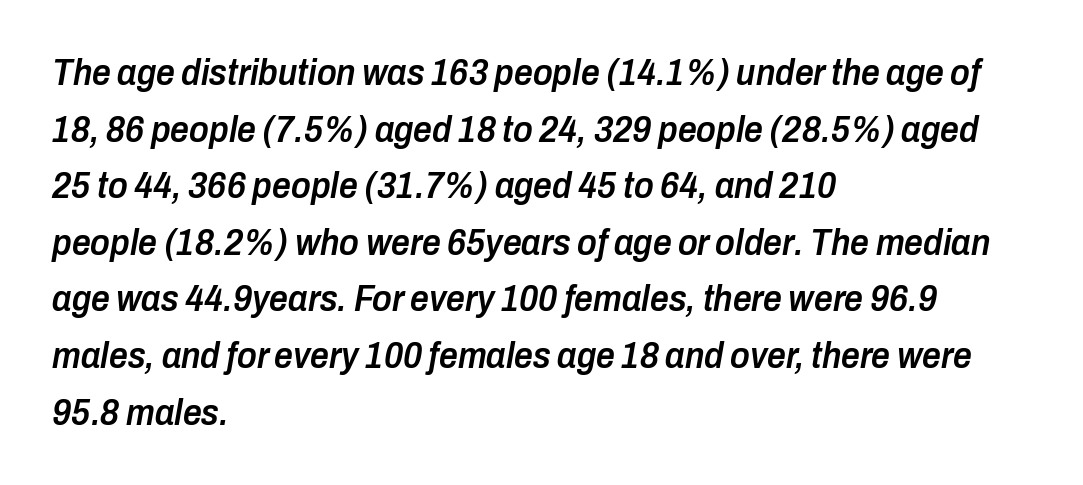
Just letters on the line, the space beneath them empty. Casual observation: everything's shoved over to the left. What stands out about the letter spacing? Nothing — it is the standard amount. Is the type bold? Partly — it's a semibold, heavier than regular but not fully bold. Spacing verdict: proportional, widths tailored to each character. Looking at the ascenders, they clearly lean.
